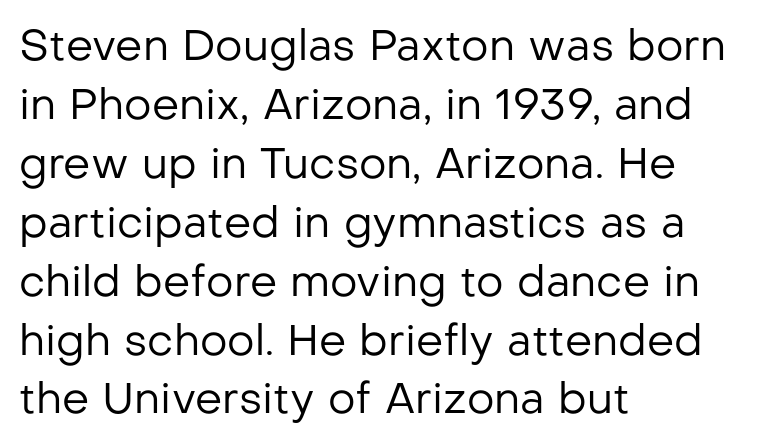
The image shows 43 px regular-weight sans-serif type, upright; set left-aligned, normal line spacing (1.37x), normal letter spacing, not underlined; low stroke contrast and a medium x-height.
